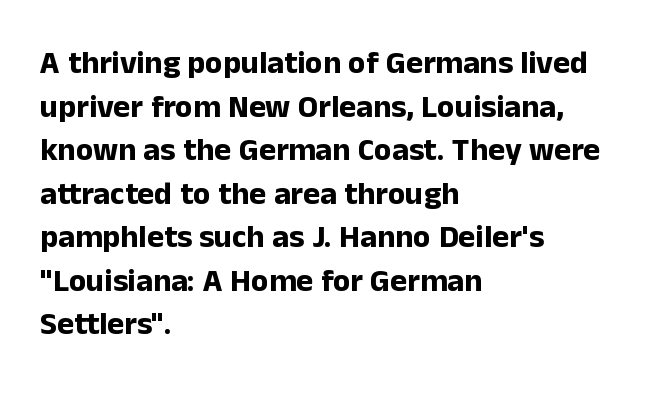
{"serif": "no", "italic": "no", "bold": "yes", "weight": "bold", "width": "normal", "stroke_contrast": "low", "x_height": "medium", "monospaced": "no", "underline": "no", "align": "left", "line_spacing": "normal", "line_spacing_ratio": 1.36, "letter_spacing": "normal", "letter_spacing_em": 0.0, "glyph_px": 32}
